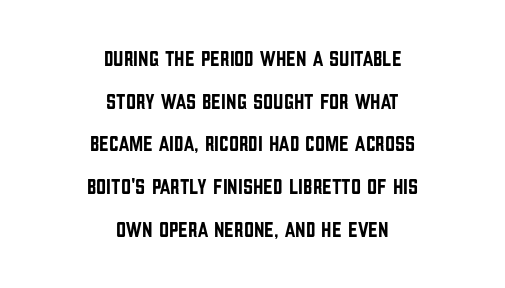
The image shows 22 px text type, upright; set centered, loose line spacing (1.94x), normal letter spacing, not underlined.
